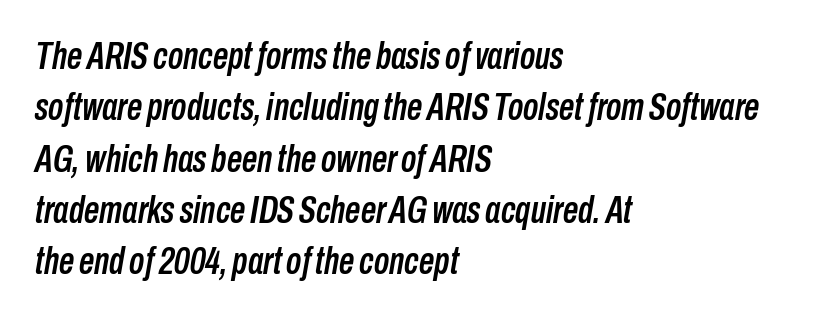
{"italic": "yes", "lean": "right", "slant_degrees": 10, "width": "condensed", "stroke_contrast": "low", "x_height": "medium", "monospaced": "no", "underline": "no", "align": "left", "line_spacing": "normal", "line_spacing_ratio": 1.35, "letter_spacing": "normal", "letter_spacing_em": 0.0, "glyph_px": 38}
